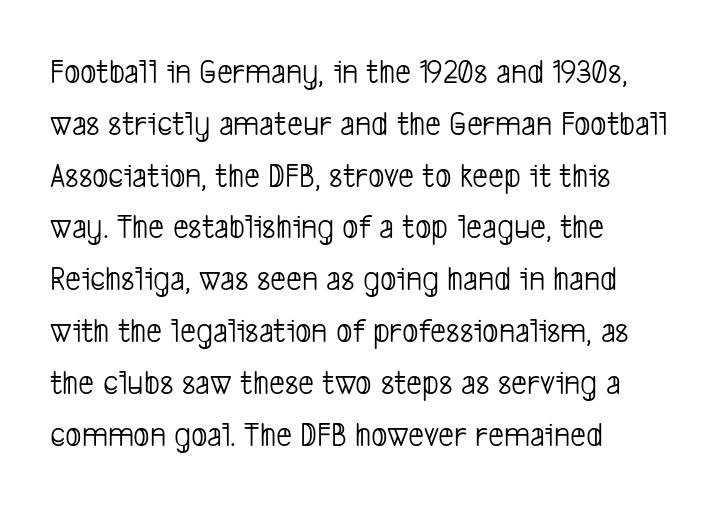
{"serif": "no", "bold": "no", "weight": "light", "width": "condensed", "stroke_contrast": "low", "x_height": "medium", "monospaced": "no", "underline": "no", "align": "left", "line_spacing": "normal", "line_spacing_ratio": 1.48, "letter_spacing": "normal", "letter_spacing_em": 0.0, "glyph_px": 35}
